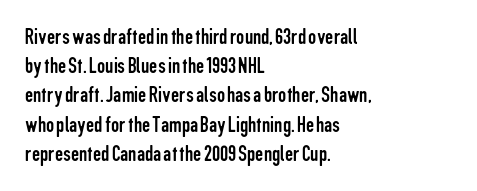
{"italic": "no", "bold": "no", "underline": "no", "align": "left", "line_spacing": "normal", "line_spacing_ratio": 1.27, "letter_spacing": "normal", "letter_spacing_em": 0.0, "glyph_px": 23}
